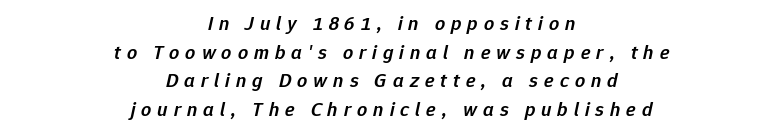
Both edges are ragged and mirror each other, which tells us the setting is centered. Short note: letters widely spaced. The letters are slanted; this is an italic face. This rendering features lettering with no underline.
